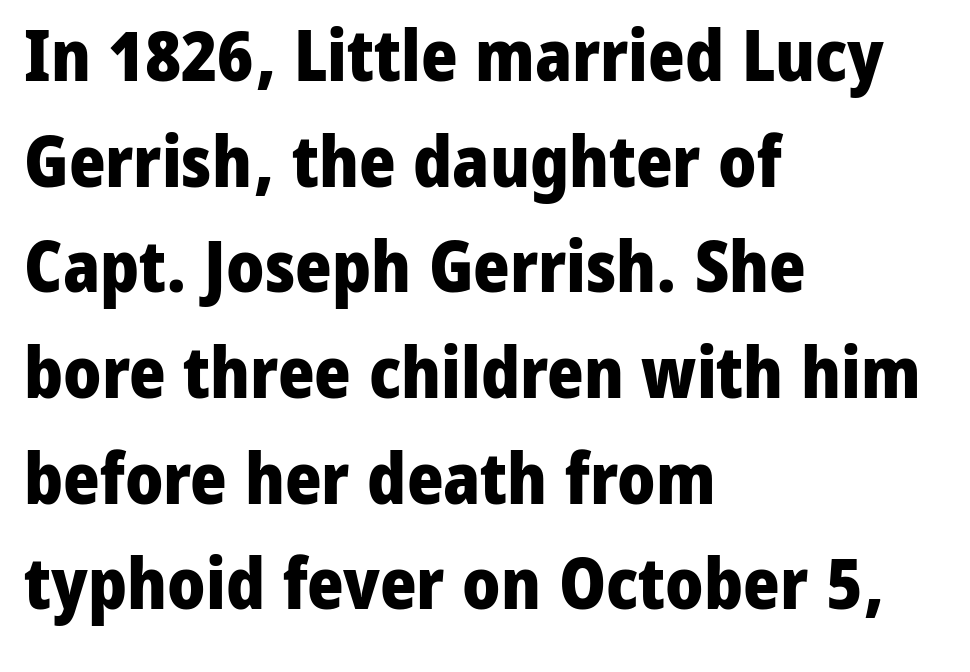
Q: Is the text bold? A: Yes.
Q: Is the text italic (slanted)? A: No, it is upright.
Q: Is the typeface a serif or a sans-serif typeface? A: Sans-serif.
Q: Is the text underlined? A: No.
Q: How is the paragraph aligned? A: Left-aligned.
Q: Is the spacing between letters normal or unusually wide? A: Normal.
Q: Is the spacing between lines tight, normal or loose? A: Normal.
Q: Width (condensed, normal, or wide)? A: Normal.
Q: Stroke contrast? A: Low.
Q: x-height? A: Medium.
Q: Monospaced? A: No.
